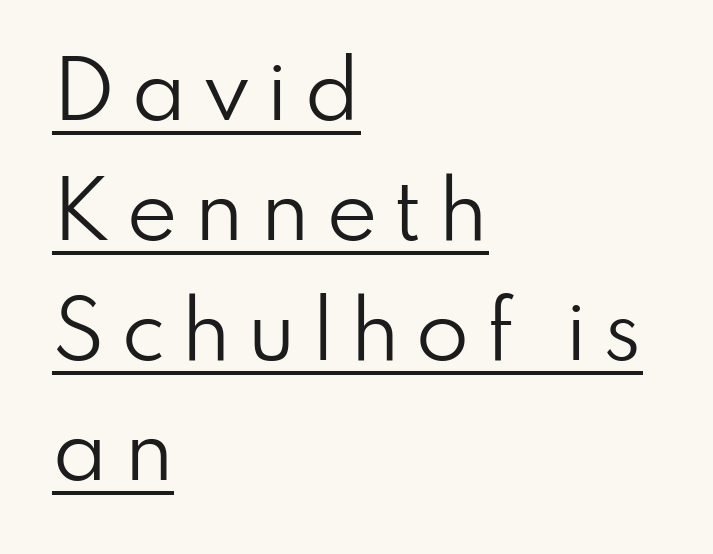
Serifs: no, the terminals of the letterforms are clean. The paragraph shown leans on its left margin. Decoration check: the copy is underlined. Caption: face not bold, strokes unweighted. Spacing between characters has been opened up far beyond the box default.
